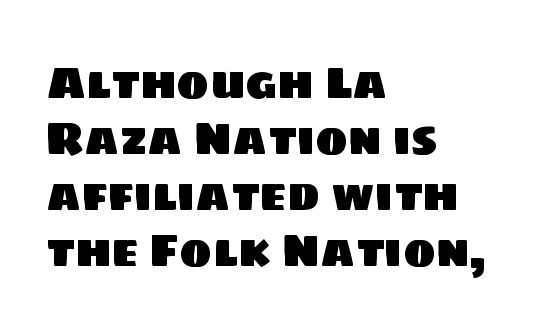
The image shows 44 px sans-serif type; set left-aligned, normal line spacing (1.27x), normal letter spacing, not underlined; low stroke contrast and a large x-height.
